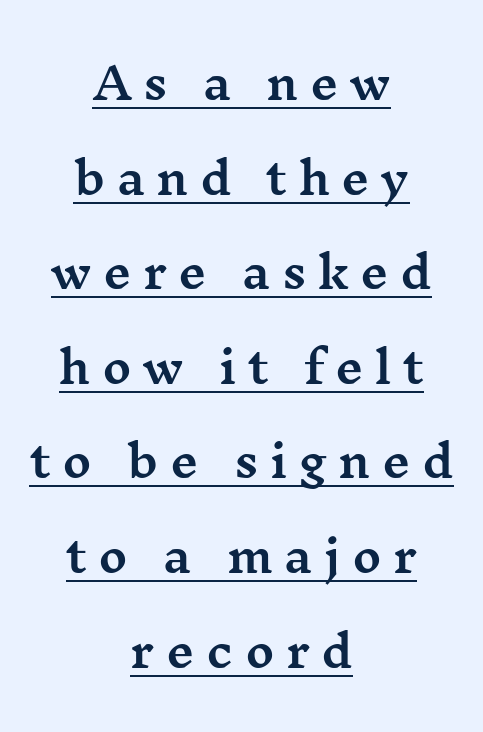
You could not count columns in this text — the font is proportionally spaced. The letters stand straight up with perfectly vertical stems. The block of text is sparse from top to bottom, with ample space between rows. Decoration check: the copy is underlined. The designer went with a serif here, giving each stem small feet.
